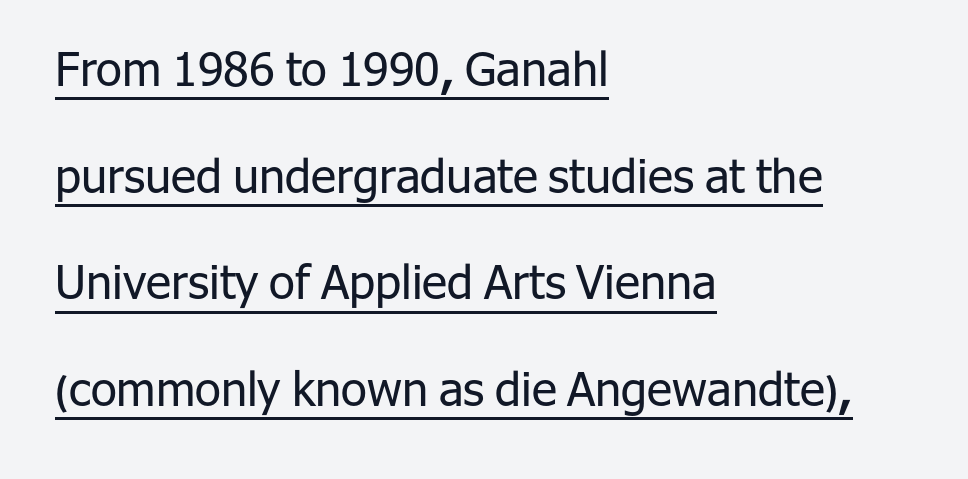
Q: Is the text bold? A: No.
Q: Is the text italic (slanted)? A: No, it is upright.
Q: Is the typeface a serif or a sans-serif typeface? A: Sans-serif.
Q: Is the text underlined? A: Yes.
Q: How is the paragraph aligned? A: Left-aligned.
Q: Is the spacing between letters normal or unusually wide? A: Normal.
Q: Is the spacing between lines tight, normal or loose? A: Loose.
Q: Width (condensed, normal, or wide)? A: Normal.
Q: Stroke contrast? A: Low.
Q: x-height? A: Medium.
Q: Monospaced? A: No.
